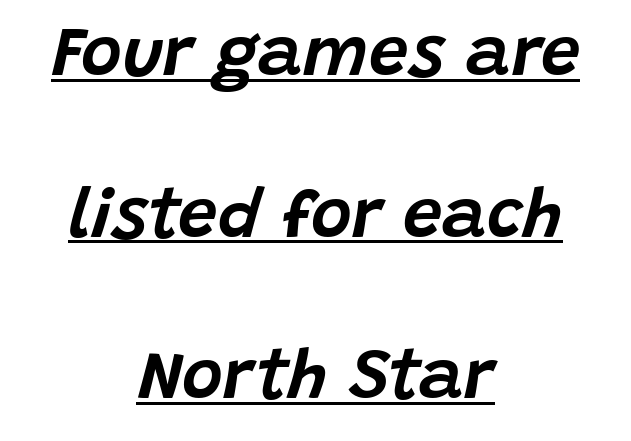
The image shows 70 px text type, italic (leaning right); set centered, loose line spacing (2.31x), normal letter spacing, underlined; low stroke contrast and a large x-height.
